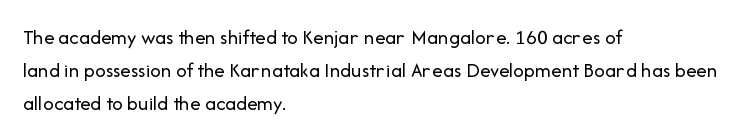
Q: Is the text bold? A: No.
Q: Is the text italic (slanted)? A: No, it is upright.
Q: Is the text underlined? A: No.
Q: How is the paragraph aligned? A: Left-aligned.
Q: Is the spacing between letters normal or unusually wide? A: Normal.
Q: Is the spacing between lines tight, normal or loose? A: Normal.
